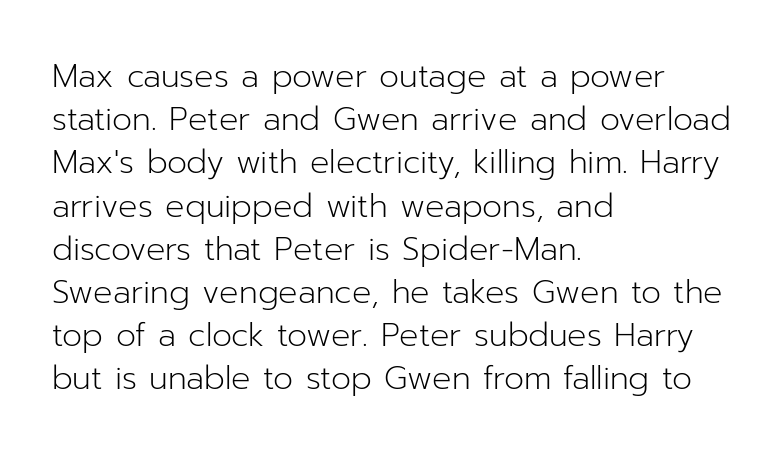
The image shows 32 px light sans-serif type, upright; set left-aligned, normal line spacing (1.35x), normal letter spacing, not underlined; low stroke contrast and a medium x-height.
